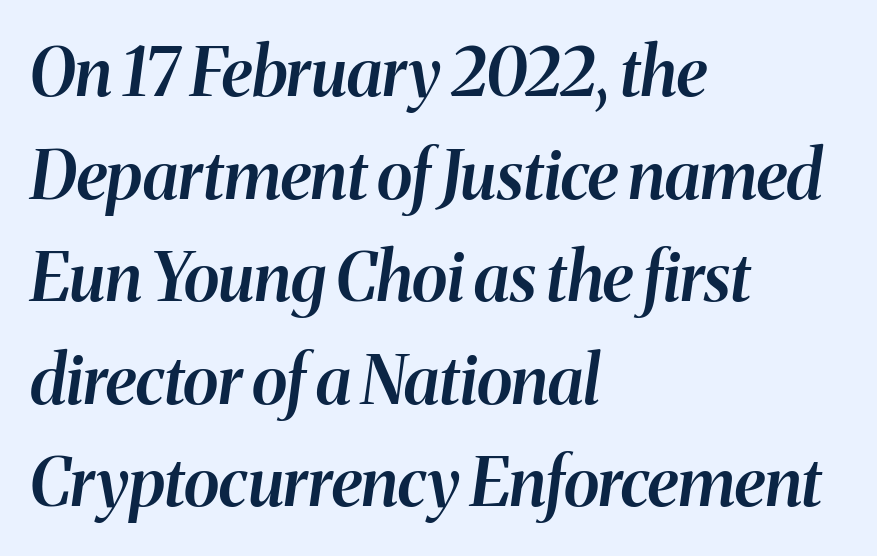
Q: Is the text bold? A: Semi-bold.
Q: Is the text italic (slanted)? A: Yes, it leans right by about 8 degrees.
Q: Is the text underlined? A: No.
Q: How is the paragraph aligned? A: Left-aligned.
Q: Is the spacing between letters normal or unusually wide? A: Normal.
Q: Is the spacing between lines tight, normal or loose? A: Normal.
Q: Width (condensed, normal, or wide)? A: Normal.
Q: Stroke contrast? A: Medium.
Q: x-height? A: Medium.
Q: Monospaced? A: No.
